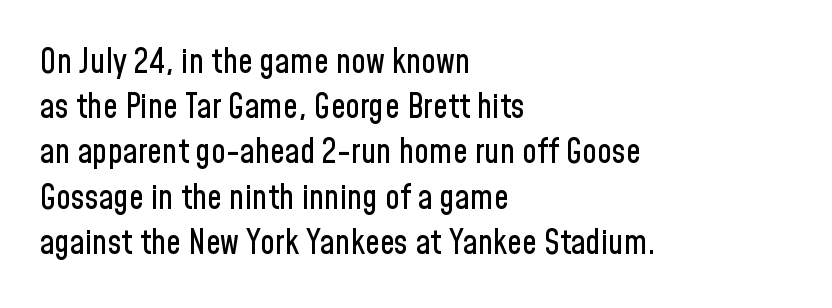
{"serif": "no", "italic": "no", "width": "condensed", "stroke_contrast": "low", "x_height": "medium", "monospaced": "no", "underline": "no", "align": "left", "line_spacing": "normal", "line_spacing_ratio": 1.37, "letter_spacing": "normal", "letter_spacing_em": 0.0, "glyph_px": 33}
